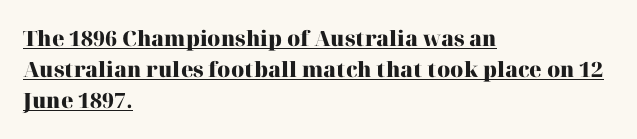
{"italic": "no", "bold": "yes", "underline": "yes", "align": "left", "line_spacing": "normal", "line_spacing_ratio": 1.48, "letter_spacing": "normal", "letter_spacing_em": 0.0, "glyph_px": 21}
